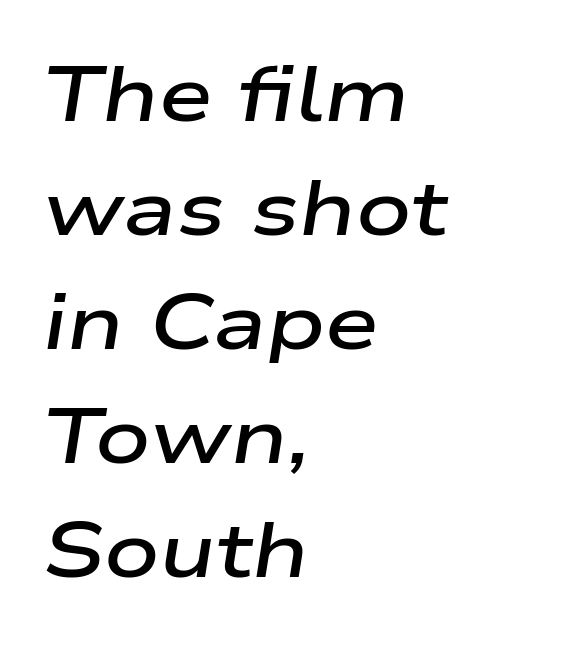
Q: Is the text bold? A: Semi-bold.
Q: Is the text italic (slanted)? A: Yes, it leans right by about 9 degrees.
Q: Is the text underlined? A: No.
Q: How is the paragraph aligned? A: Left-aligned.
Q: Is the spacing between letters normal or unusually wide? A: Normal.
Q: Is the spacing between lines tight, normal or loose? A: Normal.
Q: Width (condensed, normal, or wide)? A: Wide.
Q: Stroke contrast? A: Low.
Q: x-height? A: Medium.
Q: Monospaced? A: No.
